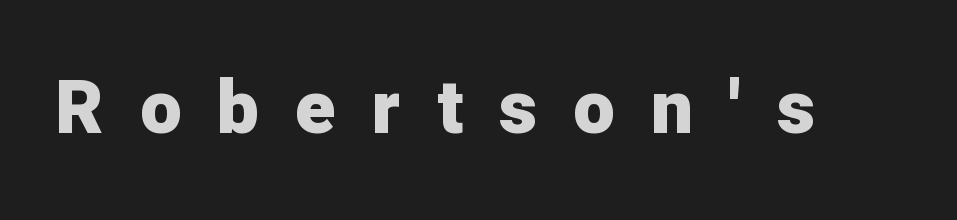
The image shows 74 px heavy sans-serif type, upright; set unusually wide letter spacing (+0.49 em), not underlined; low stroke contrast and a medium x-height.
